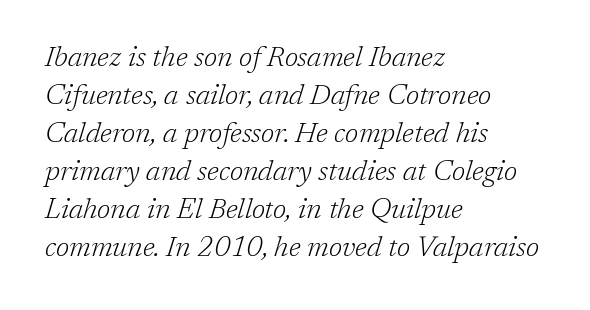
If you measured baseline to baseline, you'd find a middling distance. The characters display serif detailing at their extremities. Emphasis-style slanted type is in use. The setting favours the left margin, as ordinary paragraphs usually do. Tracking value appears to be zero — textbook default spacing. Unmarked baselines from the first word to the last.
